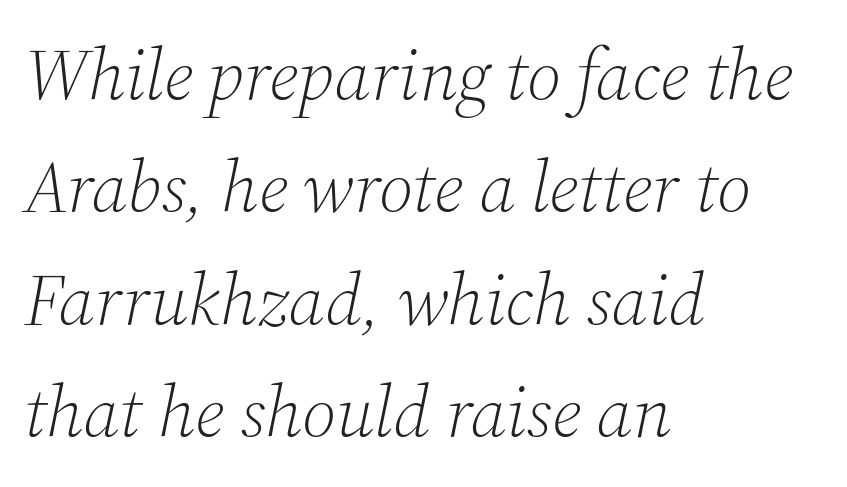
Q: Is the text bold? A: No.
Q: Is the text italic (slanted)? A: Yes, it leans right by about 12 degrees.
Q: Is the typeface a serif or a sans-serif typeface? A: Serif.
Q: Is the text underlined? A: No.
Q: How is the paragraph aligned? A: Left-aligned.
Q: Is the spacing between letters normal or unusually wide? A: Normal.
Q: Is the spacing between lines tight, normal or loose? A: Normal.
Q: Width (condensed, normal, or wide)? A: Normal.
Q: Stroke contrast? A: Medium.
Q: x-height? A: Medium.
Q: Monospaced? A: No.
